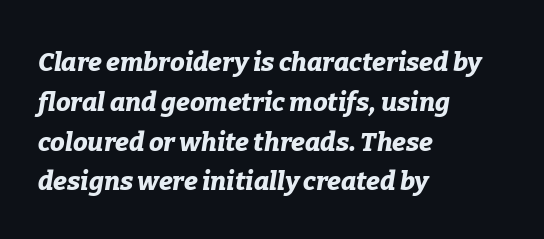
The image shows 26 px bold type, italic (leaning right); set left-aligned, normal line spacing (1.53x), normal letter spacing, not underlined.
